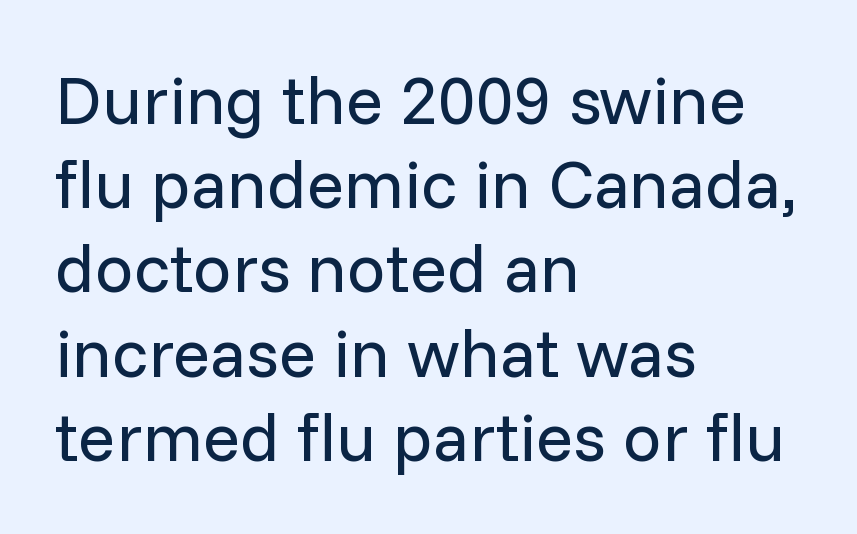
Here the designer chose a conventional face with non-uniform glyph widths. The typography opts for an upright posture over an oblique one. Reading down the block, your eye returns to a fixed left position each line. Descender tails drop into unmarked territory. This rendering leaves character spacing at its baseline value.
